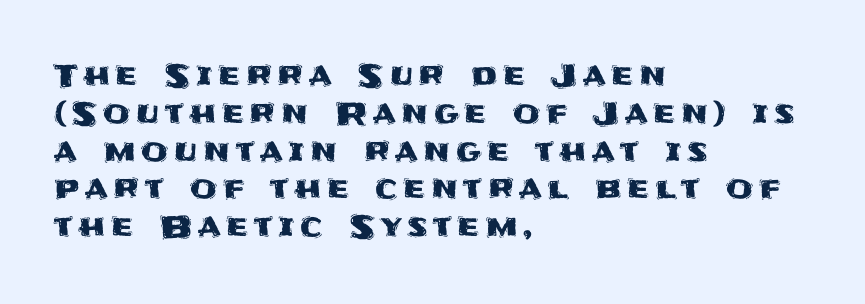
Q: Is the text italic (slanted)? A: No, it is upright.
Q: Is the typeface a serif or a sans-serif typeface? A: Sans-serif.
Q: Is the text underlined? A: No.
Q: How is the paragraph aligned? A: Left-aligned.
Q: Width (condensed, normal, or wide)? A: Normal.
Q: Stroke contrast? A: Medium.
Q: x-height? A: Large.
Q: Monospaced? A: No.
